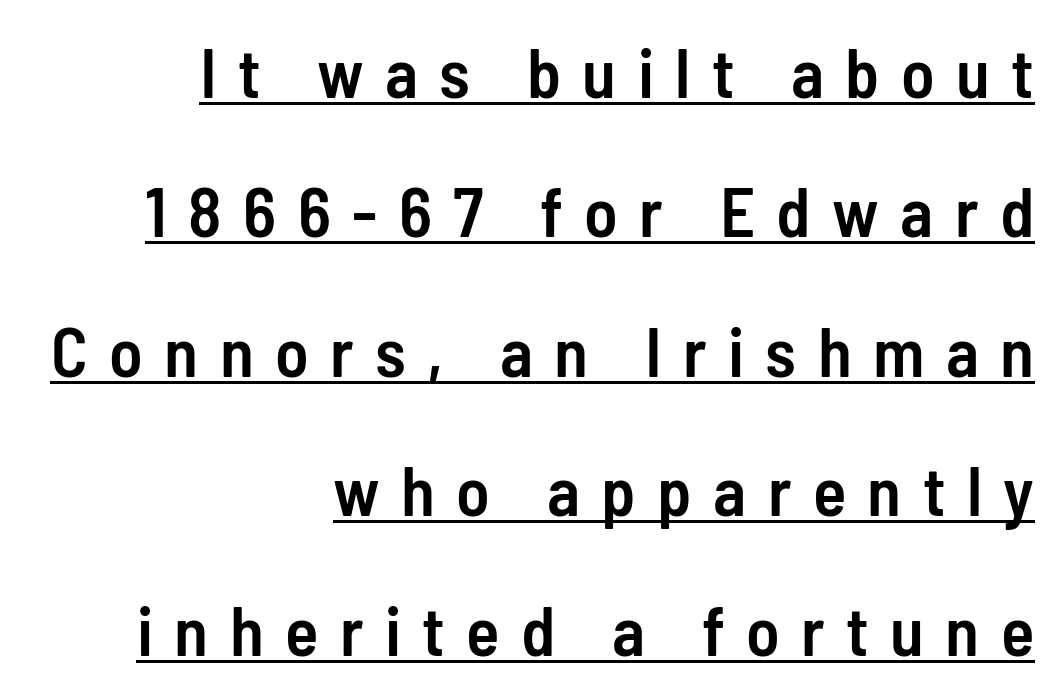
{"serif": "no", "italic": "no", "bold": "semi", "weight": "semibold", "width": "condensed", "stroke_contrast": "low", "x_height": "medium", "monospaced": "no", "underline": "yes", "align": "right", "line_spacing": "loose", "line_spacing_ratio": 2.02, "letter_spacing": "wide", "letter_spacing_em": 0.31, "glyph_px": 69}
